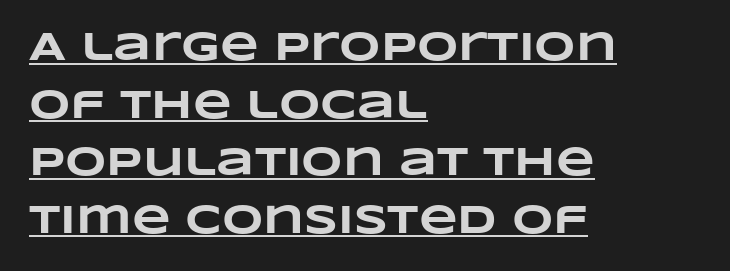
Q: Is the text bold? A: Yes.
Q: Is the text underlined? A: Yes.
Q: How is the paragraph aligned? A: Left-aligned.
Q: Is the spacing between letters normal or unusually wide? A: Normal.
Q: Is the spacing between lines tight, normal or loose? A: Normal.
Q: Width (condensed, normal, or wide)? A: Wide.
Q: Stroke contrast? A: Low.
Q: x-height? A: Large.
Q: Monospaced? A: No.
